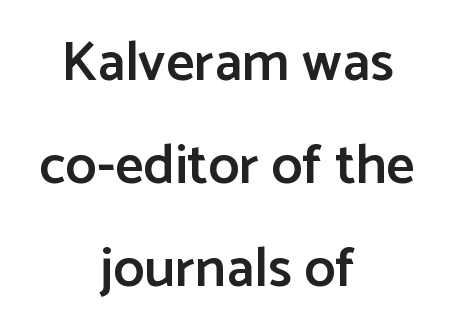
Has an underline been added? It has not. The rendering uses natural spacing where letterforms have individual widths. Look at the tracking — it's just the regular setting, nothing added. The compositor balanced each line on the midline. The glyphs in this specimen are sans serif. Set as a demibold, roughly 600 on the weight scale.
